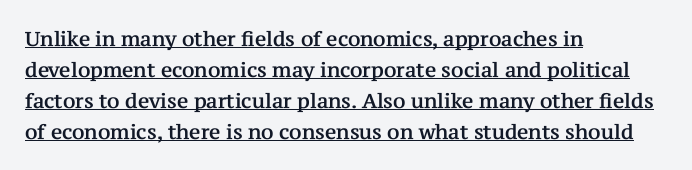
Q: Is the text italic (slanted)? A: No, it is upright.
Q: Is the text underlined? A: Yes.
Q: How is the paragraph aligned? A: Left-aligned.
Q: Is the spacing between letters normal or unusually wide? A: Normal.
Q: Is the spacing between lines tight, normal or loose? A: Normal.
